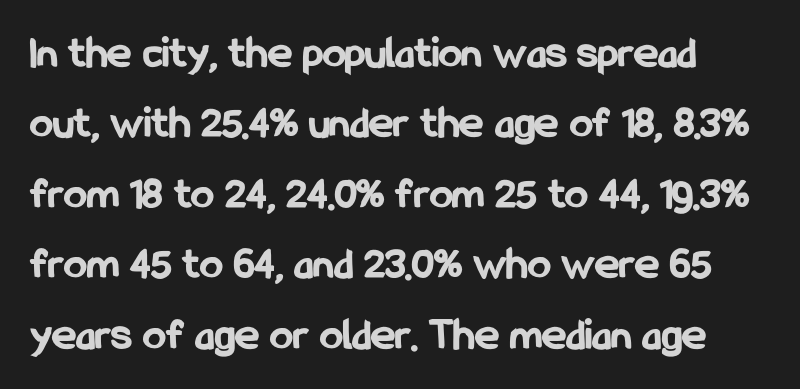
Q: Is the text bold? A: Yes.
Q: Is the text italic (slanted)? A: No, it is upright.
Q: Is the typeface a serif or a sans-serif typeface? A: Sans-serif.
Q: Is the text underlined? A: No.
Q: How is the paragraph aligned? A: Left-aligned.
Q: Is the spacing between letters normal or unusually wide? A: Normal.
Q: Is the spacing between lines tight, normal or loose? A: Normal.
Q: Width (condensed, normal, or wide)? A: Condensed.
Q: Stroke contrast? A: Low.
Q: x-height? A: Medium.
Q: Monospaced? A: No.
